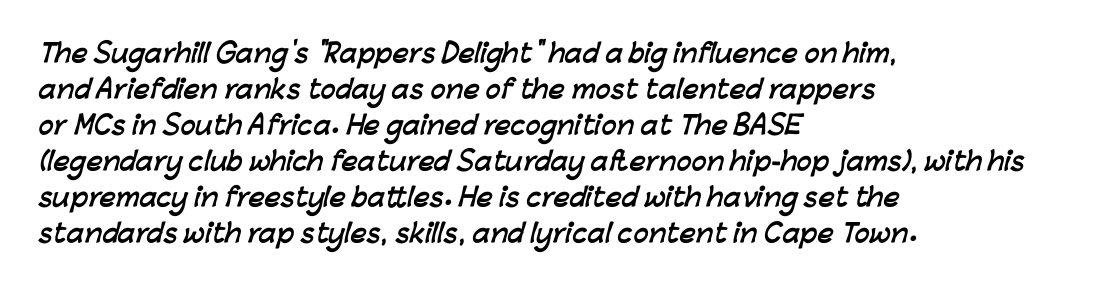
The image shows 25 px bold type; set left-aligned, normal line spacing (1.44x), normal letter spacing, not underlined.
